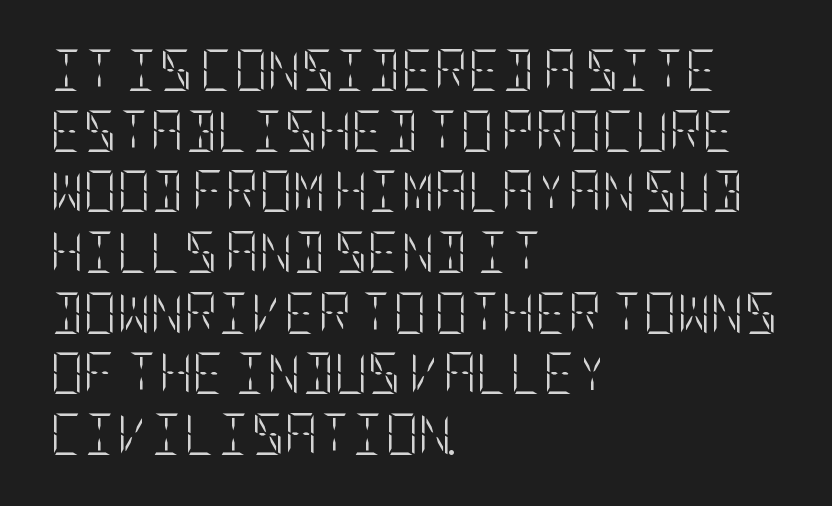
{"italic": "no", "bold": "no", "weight": "light", "width": "condensed", "stroke_contrast": "low", "x_height": "large", "underline": "no", "align": "left", "line_spacing": "normal", "line_spacing_ratio": 1.48, "letter_spacing": "normal", "letter_spacing_em": 0.0, "glyph_px": 41}
